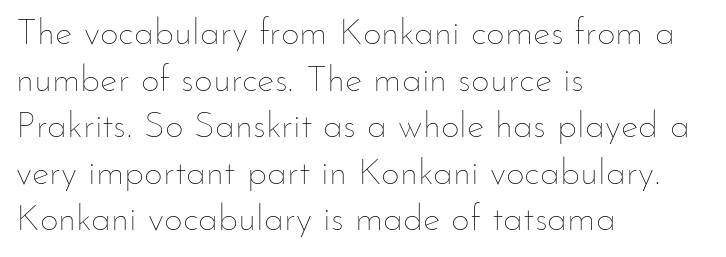
{"italic": "no", "bold": "no", "weight": "thin", "width": "normal", "stroke_contrast": "low", "x_height": "small", "monospaced": "no", "underline": "no", "align": "left", "line_spacing": "normal", "line_spacing_ratio": 1.26, "letter_spacing": "normal", "letter_spacing_em": 0.0, "glyph_px": 37}
